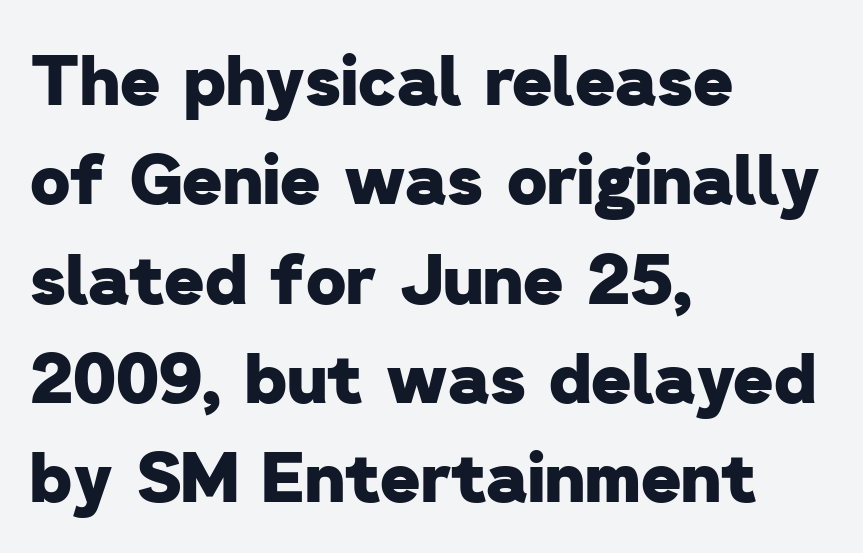
Are there feet on the stems? There aren't — it's a sans. Characters follow at the spacing the type designer built in. Alignment: flush left. Honestly, the row spacing looks completely unremarkable. Bold? Absolutely — the strokes are thick and heavy. Character widths vary here, with narrow letters taking less room than wide ones.
